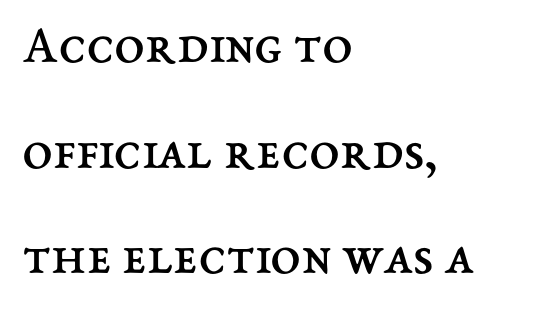
Q: Is the text bold? A: No.
Q: Is the text italic (slanted)? A: No, it is upright.
Q: Is the text underlined? A: No.
Q: How is the paragraph aligned? A: Left-aligned.
Q: Is the spacing between letters normal or unusually wide? A: Normal.
Q: Is the spacing between lines tight, normal or loose? A: Loose.
Q: Width (condensed, normal, or wide)? A: Normal.
Q: Stroke contrast? A: Medium.
Q: x-height? A: Medium.
Q: Monospaced? A: No.
